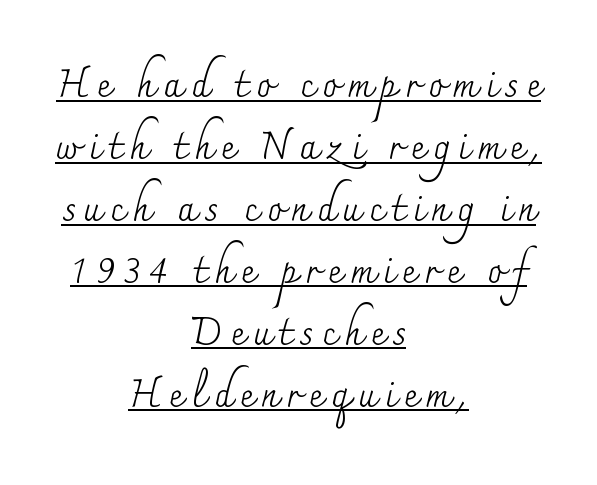
{"serif": "yes", "bold": "no", "weight": "regular", "width": "normal", "stroke_contrast": "medium", "x_height": "small", "monospaced": "no", "underline": "yes", "align": "center", "line_spacing": "normal", "line_spacing_ratio": 1.63, "letter_spacing": "wide", "letter_spacing_em": 0.21, "glyph_px": 38}
